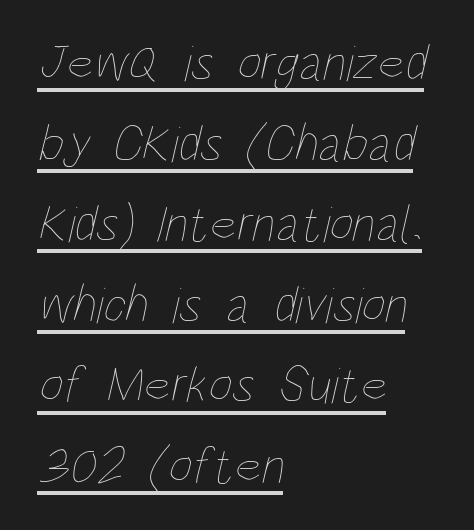
Summary of weight: not heavy and not bold. Left-aligned paragraph, ragged on the right. How would I describe the line gaps? Plain and ordinary. Think of a printed novel: that variable character pitch is what you see here. The tracking reads as untouched default to a designer's eye.
